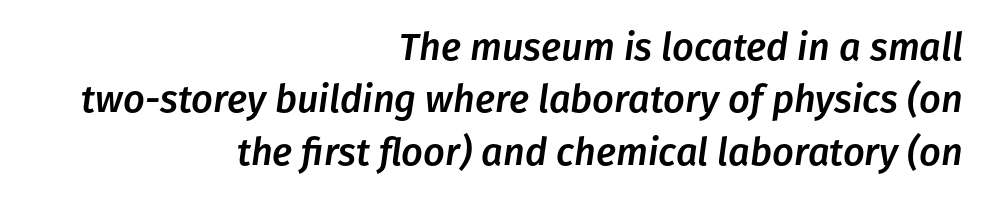
Q: Is the text italic (slanted)? A: Yes, it leans right by about 8 degrees.
Q: Is the text underlined? A: No.
Q: How is the paragraph aligned? A: Right-aligned.
Q: Is the spacing between letters normal or unusually wide? A: Normal.
Q: Is the spacing between lines tight, normal or loose? A: Normal.
Q: Width (condensed, normal, or wide)? A: Normal.
Q: Stroke contrast? A: Low.
Q: x-height? A: Medium.
Q: Monospaced? A: No.
